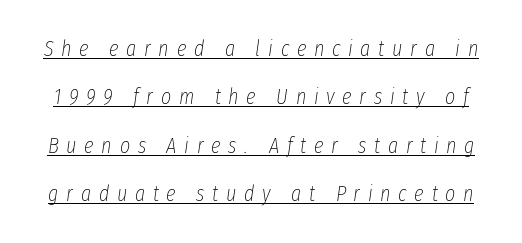
The image shows 22 px text type, italic (leaning right); set loose line spacing (2.2x), unusually wide letter spacing (+0.35 em), underlined.
